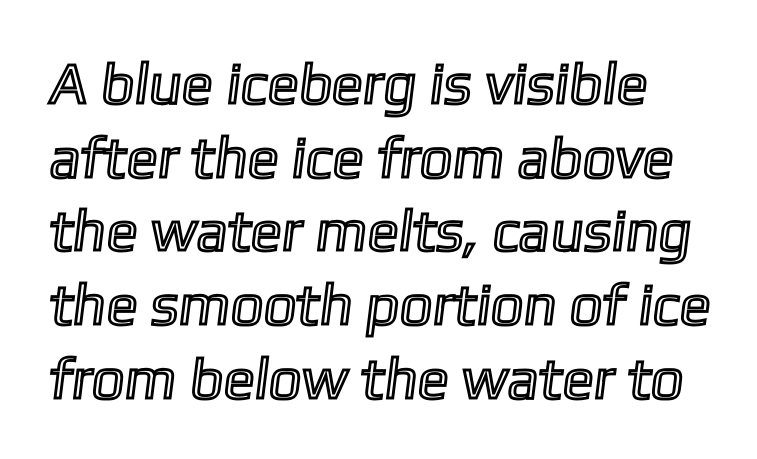
The image shows 58 px text type; set normal line spacing (1.27x), normal letter spacing, not underlined; a medium x-height.
